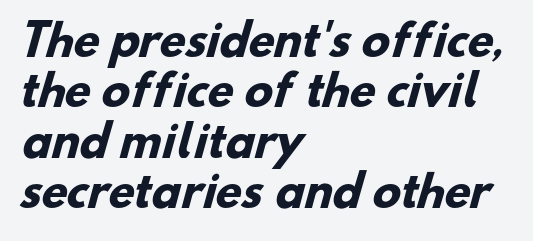
Q: Is the text bold? A: Yes.
Q: Is the typeface a serif or a sans-serif typeface? A: Sans-serif.
Q: Is the text underlined? A: No.
Q: How is the paragraph aligned? A: Left-aligned.
Q: Is the spacing between letters normal or unusually wide? A: Normal.
Q: Width (condensed, normal, or wide)? A: Normal.
Q: Stroke contrast? A: Low.
Q: x-height? A: Small.
Q: Monospaced? A: No.
